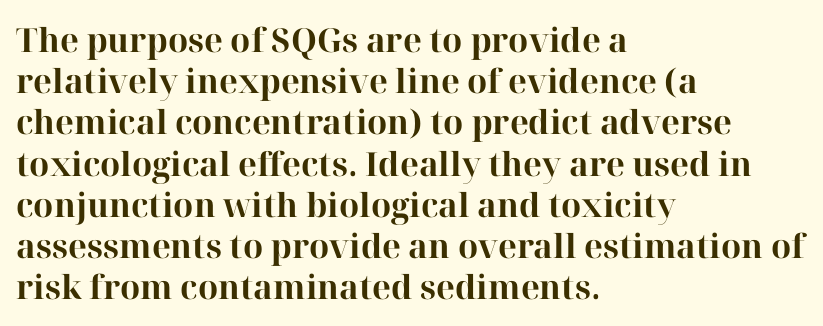
The image shows 33 px bold serif type, upright; set left-aligned, normal line spacing (1.25x), normal letter spacing, not underlined; high stroke contrast and a medium x-height.
